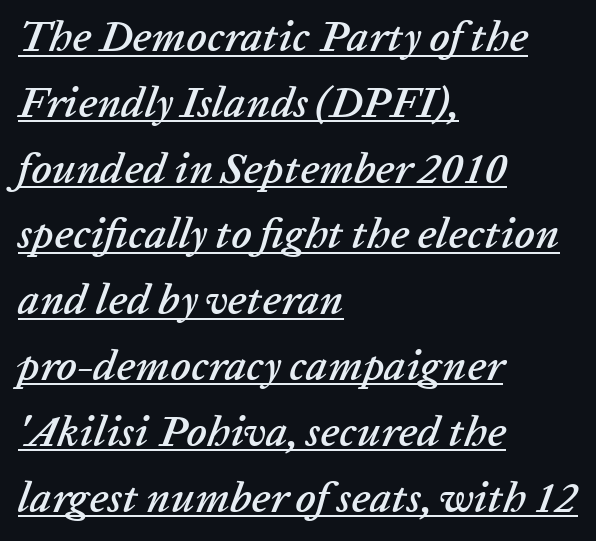
The image shows 43 px text type, italic (leaning right); set left-aligned, normal line spacing (1.53x), normal letter spacing, underlined; low stroke contrast and a medium x-height.
